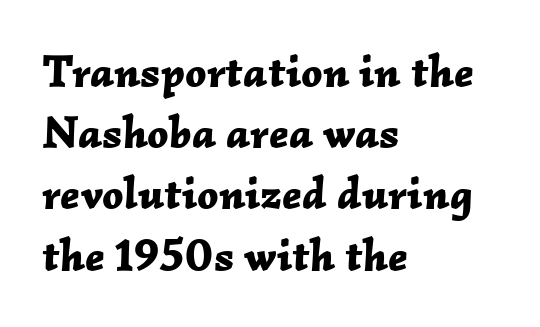
The image shows 46 px bold type, italic (leaning right); set left-aligned, normal line spacing (1.33x), normal letter spacing, not underlined; low stroke contrast and a medium x-height.
